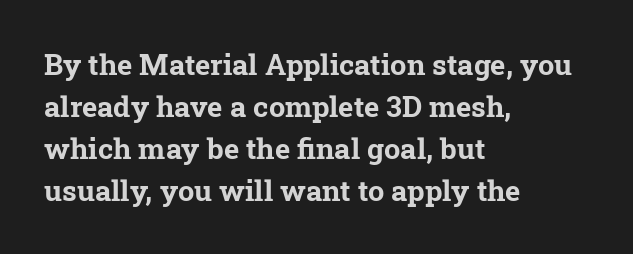
Q: Is the text bold? A: Yes.
Q: Is the typeface a serif or a sans-serif typeface? A: Serif.
Q: Is the text underlined? A: No.
Q: How is the paragraph aligned? A: Left-aligned.
Q: Is the spacing between letters normal or unusually wide? A: Normal.
Q: Is the spacing between lines tight, normal or loose? A: Normal.
Q: Width (condensed, normal, or wide)? A: Normal.
Q: Stroke contrast? A: Low.
Q: x-height? A: Medium.
Q: Monospaced? A: No.
